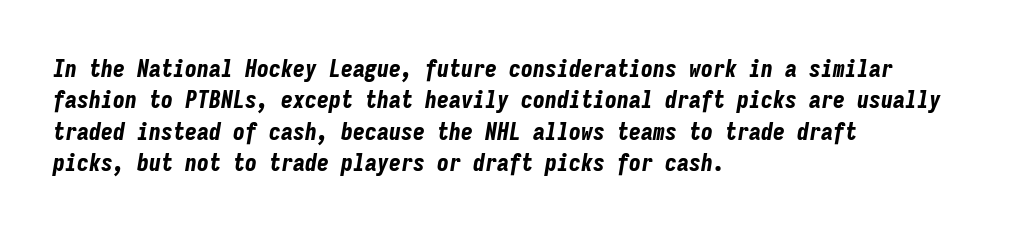
Q: Is the text bold? A: Yes.
Q: Is the text italic (slanted)? A: Yes, it leans right by about 9 degrees.
Q: Is the text underlined? A: No.
Q: How is the paragraph aligned? A: Left-aligned.
Q: Is the spacing between letters normal or unusually wide? A: Normal.
Q: Is the spacing between lines tight, normal or loose? A: Normal.
